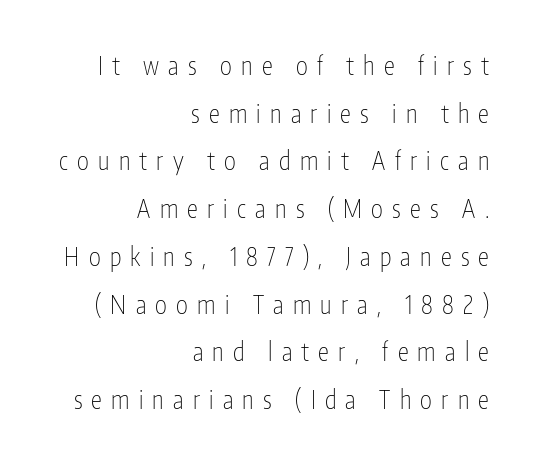
The strokes are not fattened; the text isn't bold. This rendering uses right alignment, leaving the left contour irregular. Tall strokes in this sample are plumb rather than angled. Reading down the column, the eye jumps a long way to each next line.
